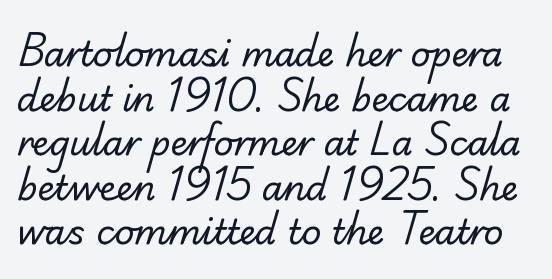
You could not count columns in this text — the font is proportionally spaced. Glyph-to-glyph distance matches everyday printed text. No chunkiness to these letters — they're not bold. The area under the type is left untouched. Each letter's strokes conclude with small projecting serifs. Quick note: interline space is typical.
